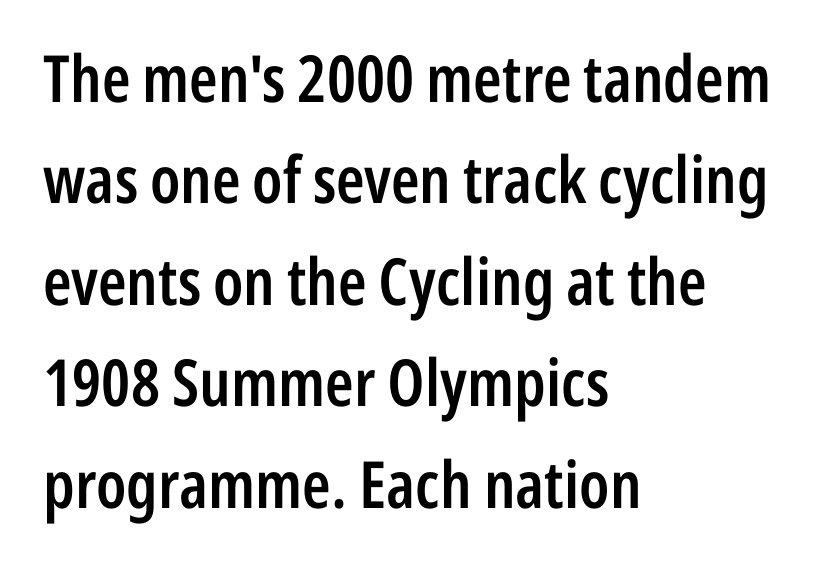
{"serif": "no", "italic": "no", "bold": "semi", "weight": "semibold", "width": "condensed", "stroke_contrast": "low", "x_height": "medium", "monospaced": "no", "underline": "no", "align": "left", "line_spacing": "normal", "line_spacing_ratio": 1.56, "letter_spacing": "normal", "letter_spacing_em": 0.0, "glyph_px": 65}
